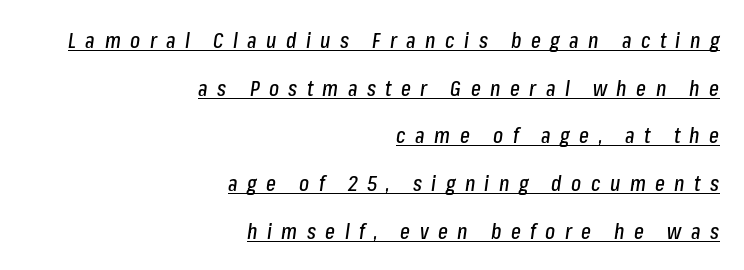
The image shows 21 px text type, italic (leaning right); set right-aligned, loose line spacing (2.27x), unusually wide letter spacing (+0.45 em), underlined.
